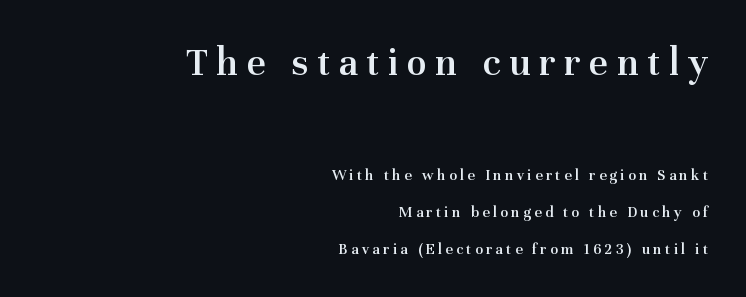
The image shows 41 px semibold serif type, upright; set right-aligned, loose line spacing (2.3x), unusually wide letter spacing (+0.21 em), not underlined; the first (top) block is 2.56x larger; medium stroke contrast and a medium x-height.
